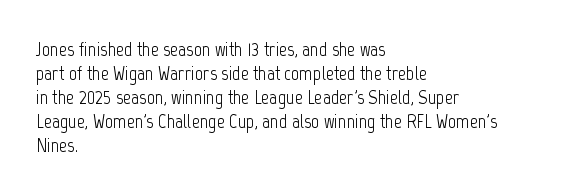
Q: Is the text bold? A: No.
Q: Is the text italic (slanted)? A: No, it is upright.
Q: Is the text underlined? A: No.
Q: How is the paragraph aligned? A: Left-aligned.
Q: Is the spacing between letters normal or unusually wide? A: Normal.
